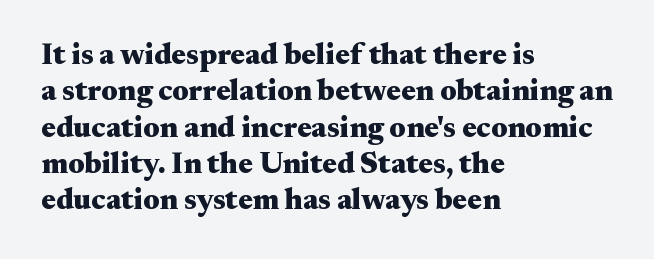
A roman cut, with each character standing at attention. The typeface chosen for these lines features serifs. As a designer I'd log this as weight 700, bold. The face used here is proportionally spaced, like ordinary book or web type.
